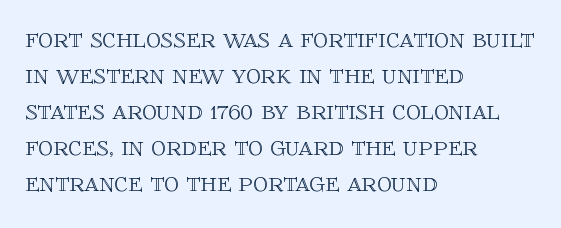
The image shows 29 px text type, upright; set left-aligned, line spacing 1.24x, normal letter spacing, not underlined; a large x-height.
